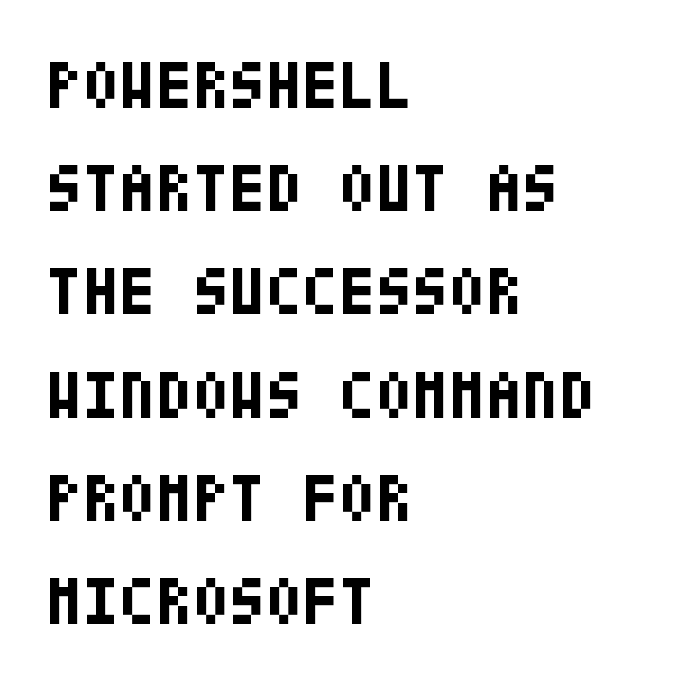
The image shows 67 px bold, condensed sans-serif type, upright; set left-aligned, normal line spacing (1.54x), normal letter spacing, not underlined; low stroke contrast and a large x-height.
